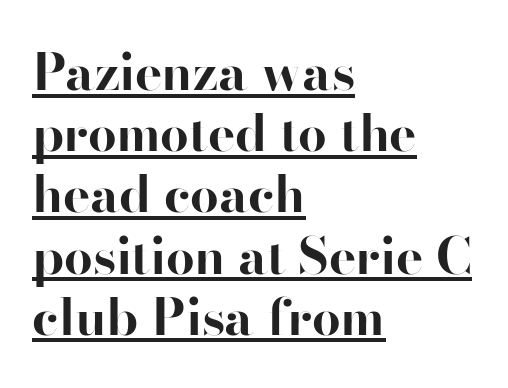
{"serif": "no", "italic": "no", "bold": "yes", "weight": "bold", "width": "normal", "stroke_contrast": "high", "x_height": "small", "monospaced": "no", "underline": "yes", "align": "left", "line_spacing_ratio": 1.2, "letter_spacing": "normal", "letter_spacing_em": 0.0, "glyph_px": 51}
